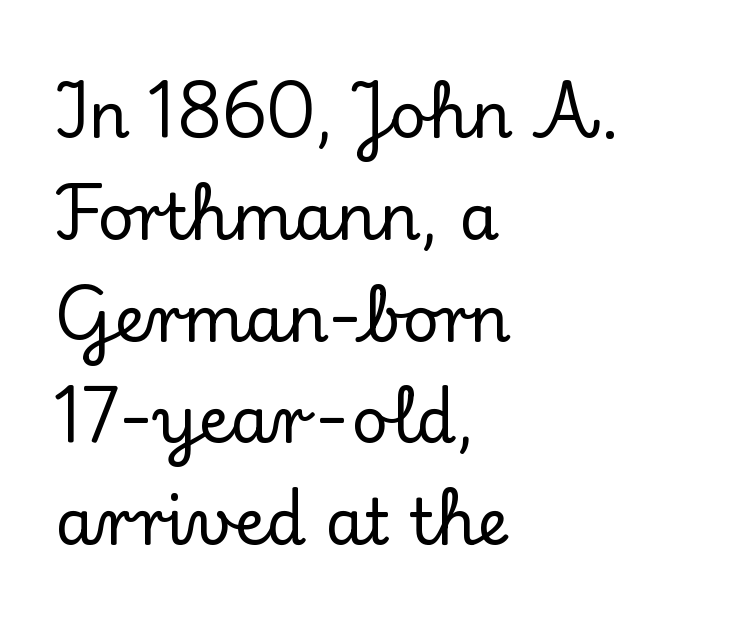
The image shows 64 px serif type, upright; set left-aligned, normal line spacing (1.59x), normal letter spacing, not underlined; low stroke contrast and a small x-height.
